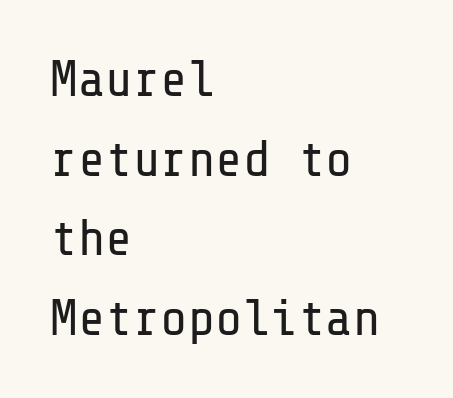
Tracking value appears to be zero — textbook default spacing. Ink coverage per letter is moderate at most. No word sits above an underline. Alignment: flush left. This is the regular roman posture of the typeface. The text was rendered using a sans face with plain stroke endings.
